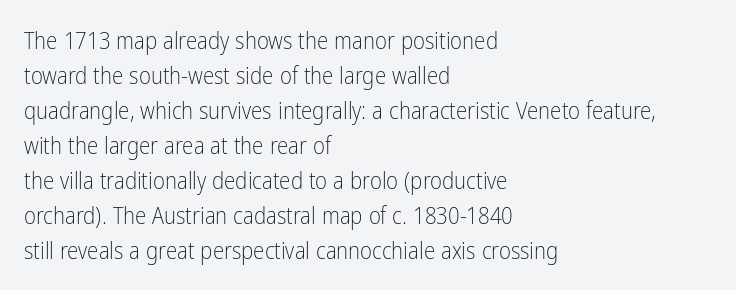
Weight: not bold — regular or lighter. The typesetter chose a ragged-right arrangement here. Each new line begins a customary step beneath the previous one. You could call the tracking neutral — neither tight nor loose. Only glyphs here, with clear space below each row. You can tell it's not italic because the verticals are truly vertical.
